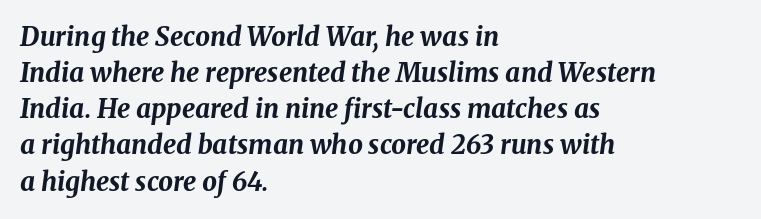
Q: Is the text bold? A: Yes.
Q: Is the text italic (slanted)? A: Yes, it leans right by about 8 degrees.
Q: Is the text underlined? A: No.
Q: How is the paragraph aligned? A: Left-aligned.
Q: Is the spacing between letters normal or unusually wide? A: Normal.
Q: Is the spacing between lines tight, normal or loose? A: Normal.
